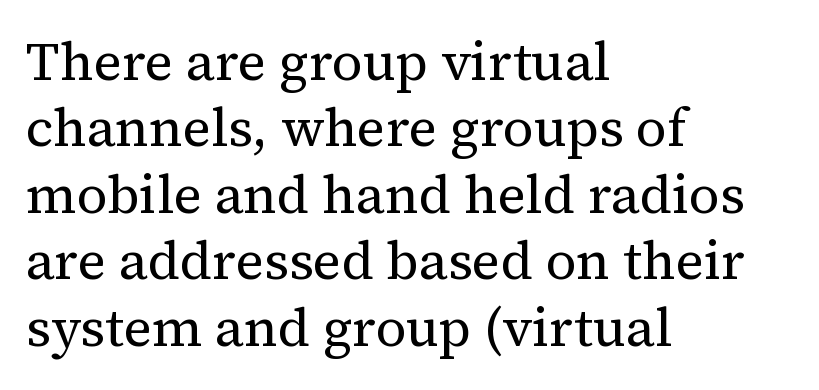
The image shows 54 px regular-weight serif type, upright; set left-aligned, line spacing 1.23x, normal letter spacing, not underlined; medium stroke contrast and a medium x-height.
